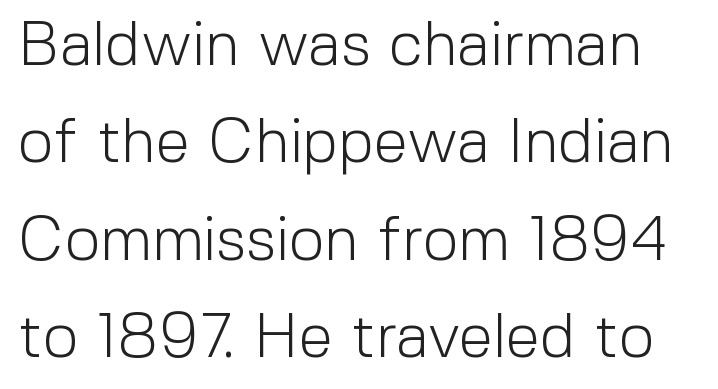
{"serif": "no", "italic": "no", "bold": "no", "weight": "light", "width": "normal", "x_height": "medium", "monospaced": "no", "underline": "no", "line_spacing": "normal", "line_spacing_ratio": 1.57, "letter_spacing": "normal", "letter_spacing_em": 0.0, "glyph_px": 62}
